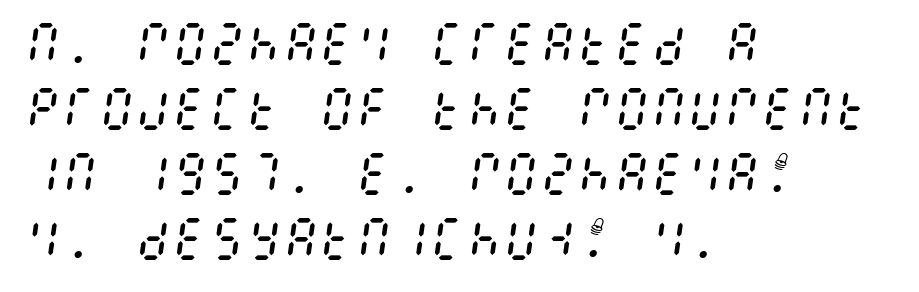
Q: Is the text bold? A: No.
Q: Is the text italic (slanted)? A: Yes, it leans right by about 8 degrees.
Q: Is the text underlined? A: No.
Q: How is the paragraph aligned? A: Left-aligned.
Q: Is the spacing between letters normal or unusually wide? A: Normal.
Q: Is the spacing between lines tight, normal or loose? A: Normal.
Q: Width (condensed, normal, or wide)? A: Condensed.
Q: Stroke contrast? A: Medium.
Q: x-height? A: Large.
